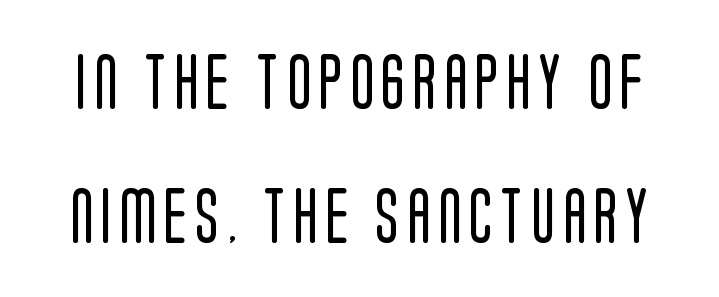
The foot of each line stays bare and open. Quick note: interline space is abundant. Character widths vary here, with narrow letters taking less room than wide ones. Tall strokes in this sample are plumb rather than angled.
